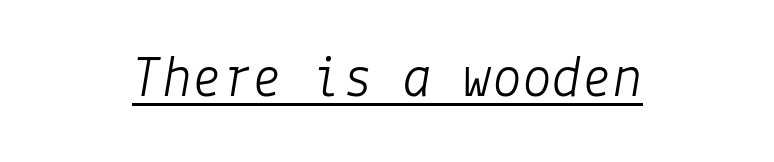
{"italic": "yes", "lean": "right", "slant_degrees": 9, "bold": "no", "weight": "light", "width": "normal", "stroke_contrast": "low", "x_height": "medium", "underline": "yes", "letter_spacing": "normal", "letter_spacing_em": 0.0, "glyph_px": 60}
